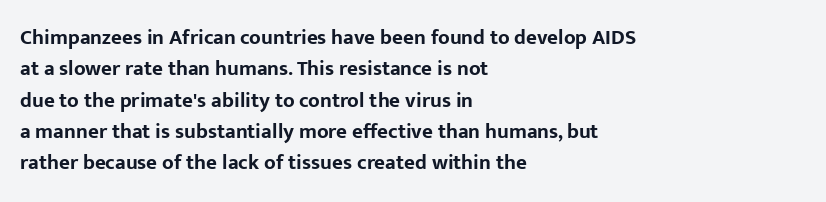
{"italic": "no", "bold": "yes", "underline": "no", "align": "left", "line_spacing": "normal", "line_spacing_ratio": 1.49, "letter_spacing": "normal", "letter_spacing_em": 0.0, "glyph_px": 21}
